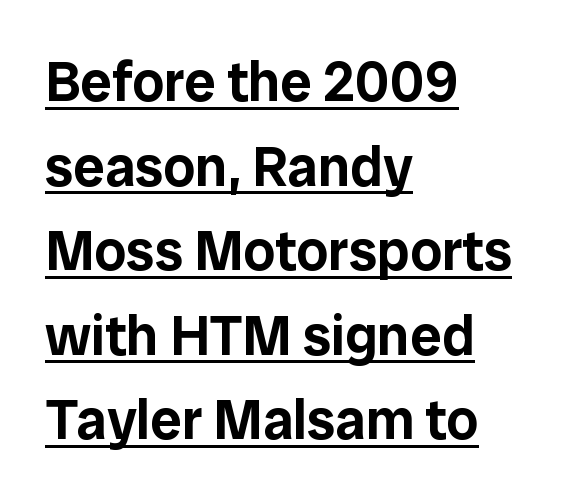
{"serif": "no", "italic": "no", "width": "normal", "stroke_contrast": "low", "x_height": "medium", "monospaced": "no", "underline": "yes", "align": "left", "line_spacing": "normal", "line_spacing_ratio": 1.51, "letter_spacing": "normal", "letter_spacing_em": 0.0, "glyph_px": 56}
